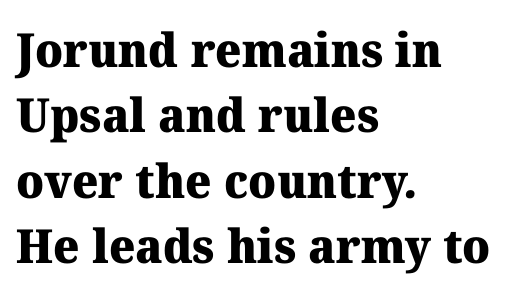
Q: Is the text bold? A: Yes.
Q: Is the typeface a serif or a sans-serif typeface? A: Serif.
Q: Is the text underlined? A: No.
Q: How is the paragraph aligned? A: Left-aligned.
Q: Is the spacing between letters normal or unusually wide? A: Normal.
Q: Is the spacing between lines tight, normal or loose? A: Normal.
Q: Width (condensed, normal, or wide)? A: Normal.
Q: Stroke contrast? A: Medium.
Q: x-height? A: Medium.
Q: Monospaced? A: No.
